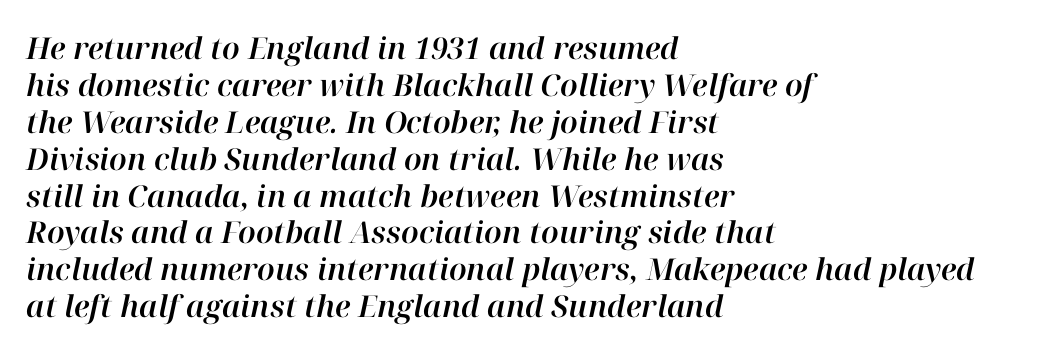
The tracking reads as untouched default to a designer's eye. Has an underline been added? It has not. Every row of glyphs begins at an identical x-position on the left. Varying glyph widths throughout — classic text-font behaviour.
